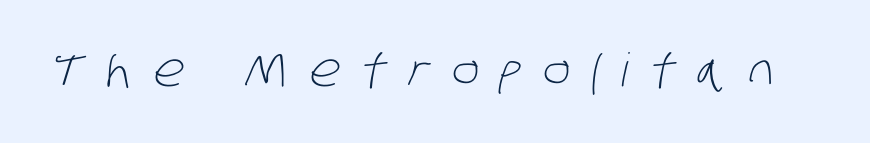
The glyphs in this specimen are sans serif. The line texture is sparse and dotted thanks to wide tracking. Summary of weight: not heavy and not bold. Underlining? Definitely not there. These lines are rendered in a variable-pitch font.
